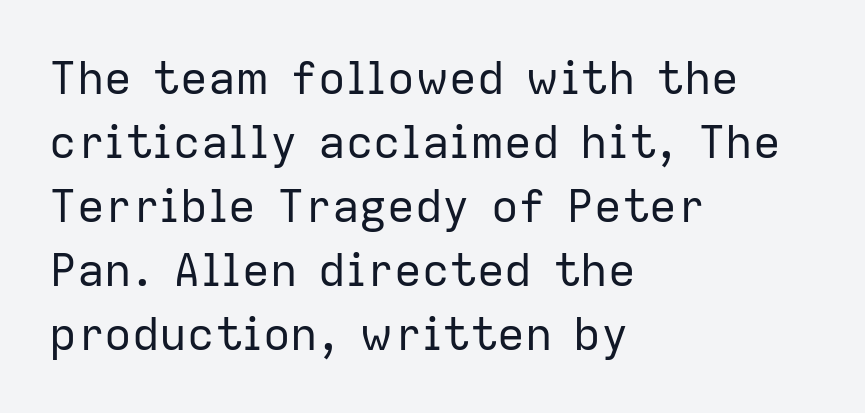
{"serif": "no", "italic": "no", "bold": "no", "weight": "regular", "width": "normal", "stroke_contrast": "low", "x_height": "medium", "monospaced": "no", "underline": "no", "align": "left", "line_spacing": "normal", "line_spacing_ratio": 1.39, "letter_spacing": "normal", "letter_spacing_em": 0.0, "glyph_px": 46}
